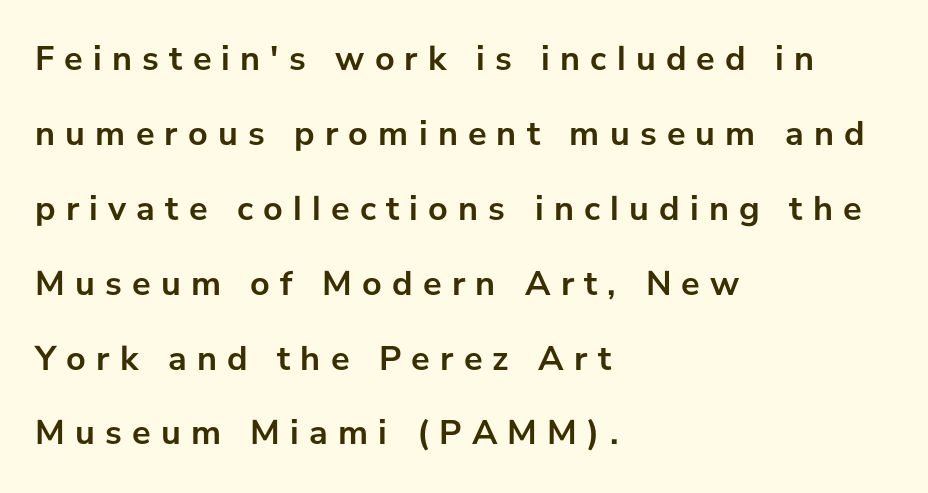
The image shows 35 px semibold sans-serif type, upright; set left-aligned, loose line spacing (2.14x), unusually wide letter spacing (+0.29 em), not underlined; low stroke contrast and a medium x-height.
